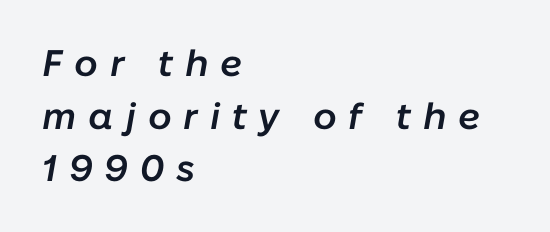
Italic? Definitely — the glyphs are oblique. Between one letter and the next there's a generous, obvious gap. Horizontally, the lines are justified to the leading edge only. These words are printed semibold, heavier than regular yet not bold.
